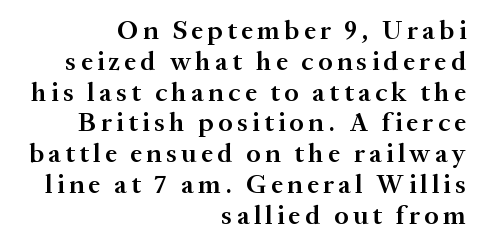
The typography opts for an upright posture over an oblique one. Notice how descenders almost collide with the ascenders below — that's tight leading. Caption: multi-line text, flush right, ragged left. Typographic density is moderately raised because the face is semibold. Quick note: underline off.
